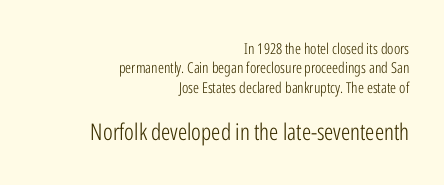
Upright lettering throughout. Baseline-to-baseline distance is the conventional proportion of letter height. Caption: face not bold, strokes unweighted. The string is rendered with underlining switched off.
